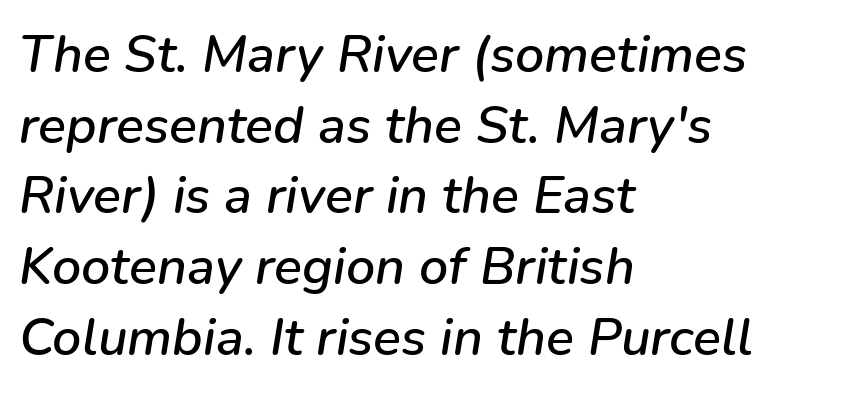
{"italic": "yes", "lean": "right", "slant_degrees": 9, "width": "normal", "stroke_contrast": "low", "x_height": "medium", "monospaced": "no", "underline": "no", "align": "left", "line_spacing": "normal", "line_spacing_ratio": 1.36, "letter_spacing": "normal", "letter_spacing_em": 0.0, "glyph_px": 52}
